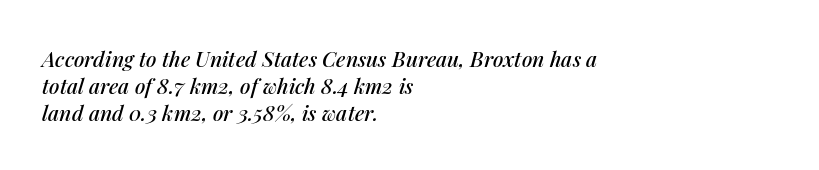
{"italic": "yes", "lean": "right", "slant_degrees": 14, "underline": "no", "align": "left", "line_spacing": "normal", "line_spacing_ratio": 1.29, "letter_spacing": "normal", "letter_spacing_em": 0.0, "glyph_px": 21}
